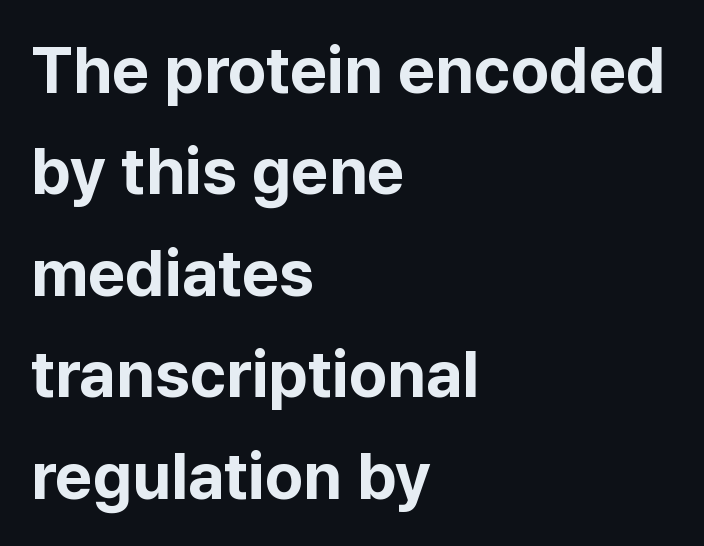
{"serif": "no", "italic": "no", "bold": "yes", "weight": "bold", "width": "normal", "stroke_contrast": "low", "x_height": "medium", "monospaced": "no", "underline": "no", "align": "left", "line_spacing": "normal", "line_spacing_ratio": 1.56, "letter_spacing": "normal", "letter_spacing_em": 0.0, "glyph_px": 65}
